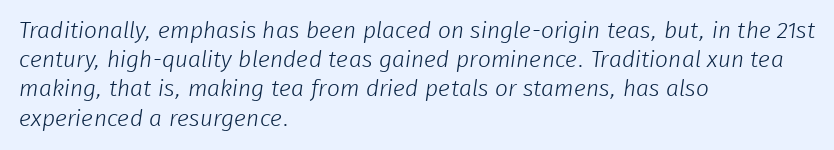
Q: Is the text bold? A: No.
Q: Is the text underlined? A: No.
Q: How is the paragraph aligned? A: Left-aligned.
Q: Is the spacing between letters normal or unusually wide? A: Normal.
Q: Is the spacing between lines tight, normal or loose? A: Normal.
